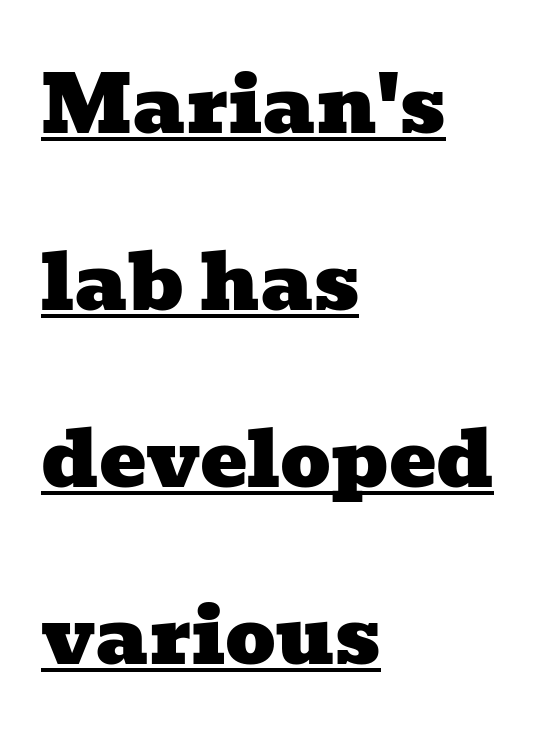
What decoration does the sample have? An underline. The leading is generous, giving the passage an open texture. Spacing verdict: proportional, widths tailored to each character. The characters display serif detailing at their extremities. Caption: standard tracking, unaltered. Layout note: lines flush left.
